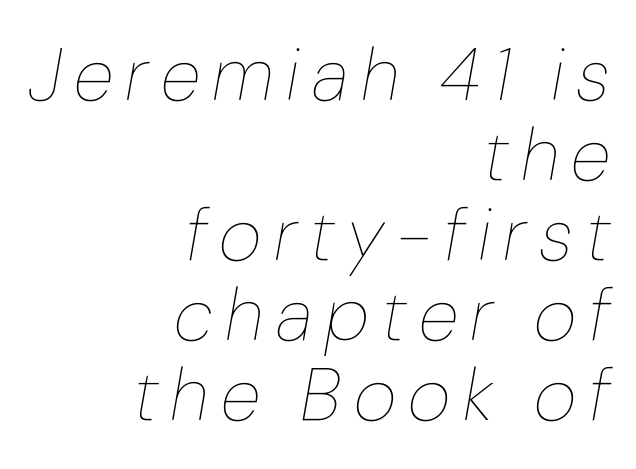
{"italic": "yes", "lean": "right", "slant_degrees": 10, "bold": "no", "weight": "thin", "width": "normal", "stroke_contrast": "low", "x_height": "medium", "monospaced": "no", "underline": "no", "align": "right", "line_spacing": "tight", "line_spacing_ratio": 1.08, "glyph_px": 74}
